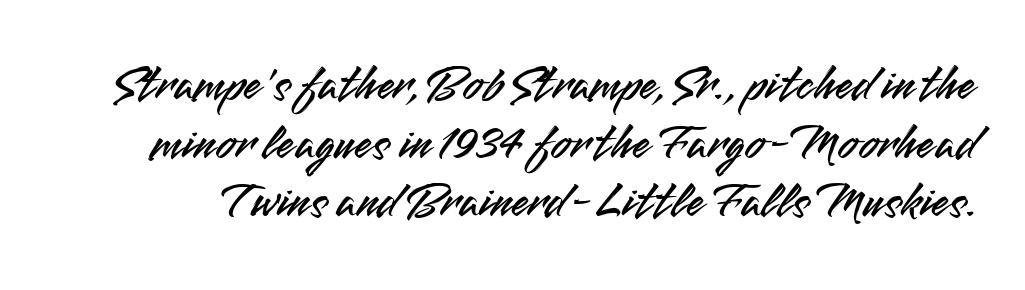
{"serif": "no", "width": "normal", "stroke_contrast": "medium", "x_height": "small", "monospaced": "no", "underline": "no", "line_spacing": "tight", "line_spacing_ratio": 1.15, "letter_spacing": "normal", "letter_spacing_em": 0.0, "glyph_px": 51}
